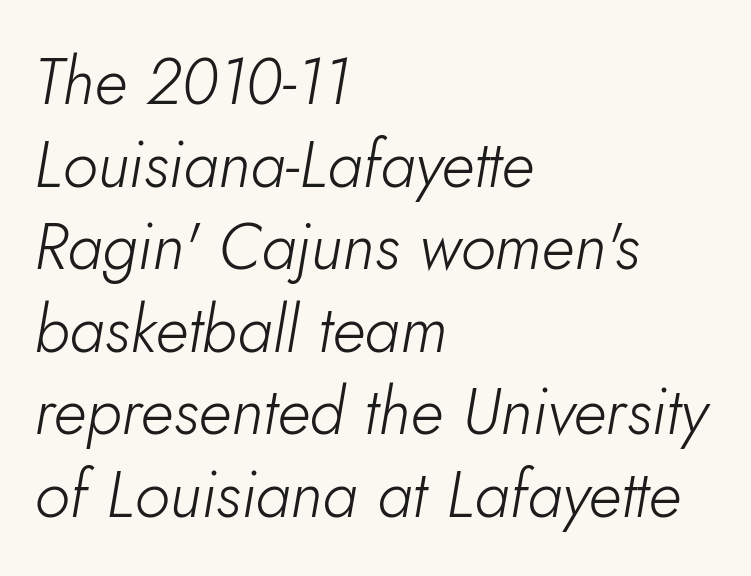
The image shows 65 px light type, italic (leaning right); set left-aligned, normal line spacing (1.27x), normal letter spacing, not underlined; low stroke contrast and a small x-height.
